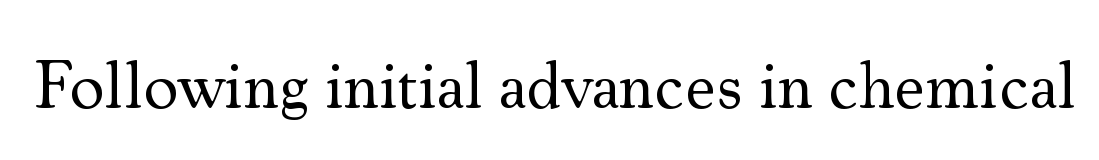
The image shows 68 px regular-weight serif type, upright; set normal letter spacing, not underlined; medium stroke contrast and a small x-height.
